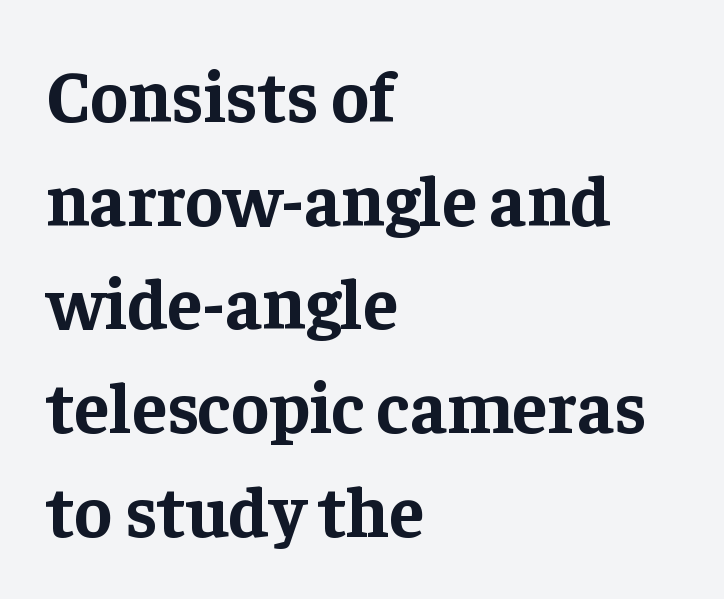
Each new line begins a customary step beneath the previous one. A student would call this left alignment; a typographer would say flush left, rag right. Little horizontal feet cap the strokes, marking this as serif type. The face used here is proportionally spaced, like ordinary book or web type. Nothing unusual about the tracking: characters are spaced as the font intends. The face used here has the dense, thick strokes of a bold.
